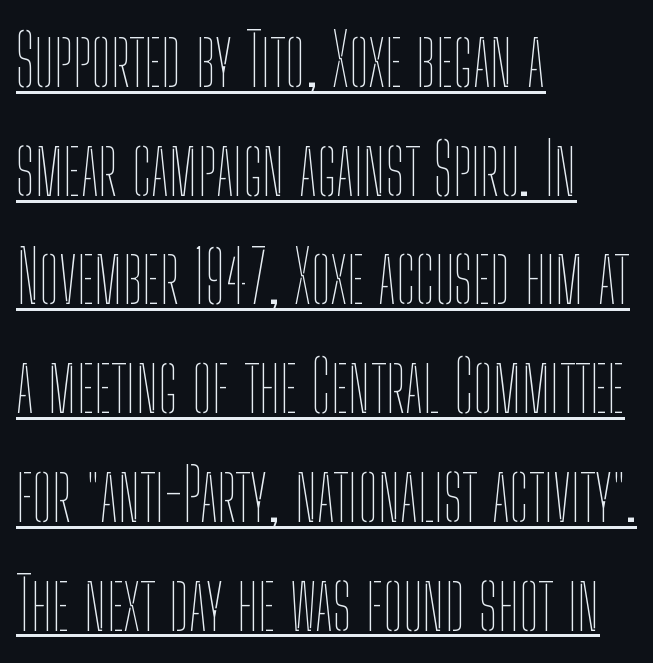
Q: Is the text bold? A: No.
Q: Is the text italic (slanted)? A: No, it is upright.
Q: Is the text underlined? A: Yes.
Q: How is the paragraph aligned? A: Left-aligned.
Q: Is the spacing between letters normal or unusually wide? A: Normal.
Q: Is the spacing between lines tight, normal or loose? A: Normal.
Q: Width (condensed, normal, or wide)? A: Condensed.
Q: Stroke contrast? A: Low.
Q: x-height? A: Medium.
Q: Monospaced? A: No.
